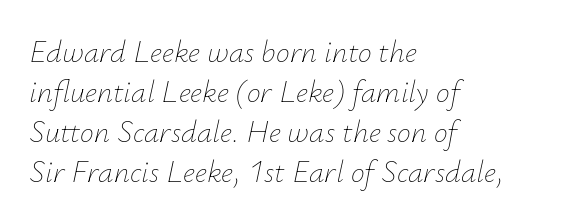
Q: Is the text bold? A: No.
Q: Is the text italic (slanted)? A: Yes, it leans right by about 12 degrees.
Q: Is the text underlined? A: No.
Q: How is the paragraph aligned? A: Left-aligned.
Q: Is the spacing between letters normal or unusually wide? A: Normal.
Q: Is the spacing between lines tight, normal or loose? A: Normal.
Q: Width (condensed, normal, or wide)? A: Normal.
Q: Stroke contrast? A: Low.
Q: x-height? A: Small.
Q: Monospaced? A: No.
